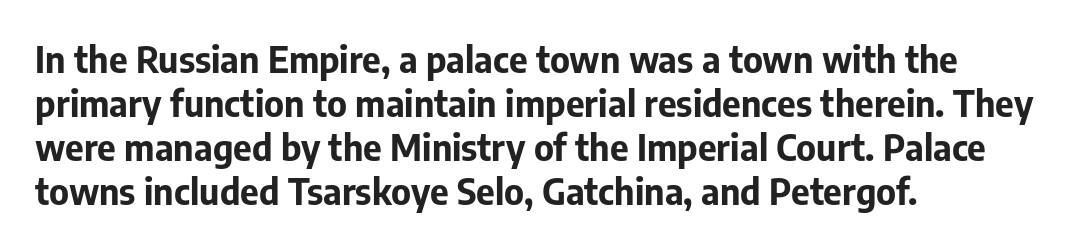
The image shows 36 px bold sans-serif type, upright; set left-aligned, line spacing 1.22x, normal letter spacing, not underlined; low stroke contrast and a medium x-height.
